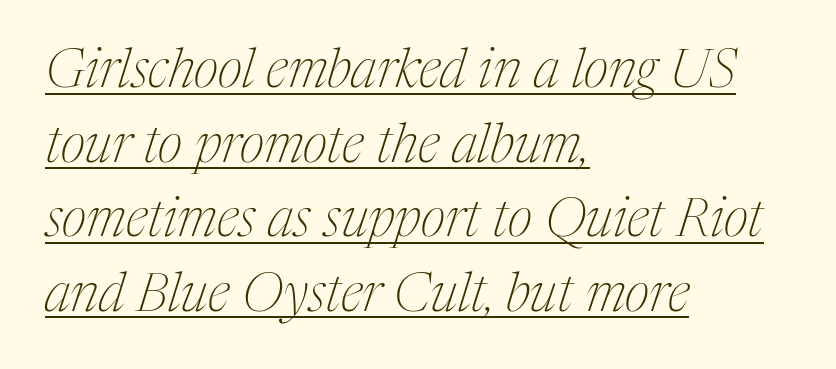
{"serif": "yes", "italic": "yes", "lean": "right", "slant_degrees": 17, "bold": "no", "weight": "thin", "width": "condensed", "stroke_contrast": "medium", "x_height": "medium", "monospaced": "no", "underline": "yes", "align": "left", "line_spacing": "normal", "line_spacing_ratio": 1.38, "letter_spacing": "normal", "letter_spacing_em": 0.0, "glyph_px": 54}
